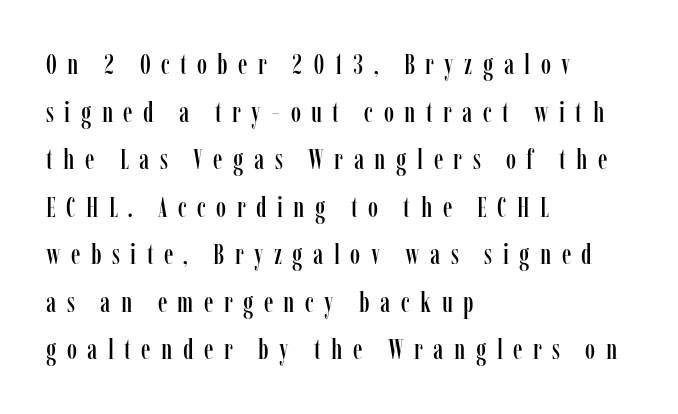
Q: Is the text italic (slanted)? A: No, it is upright.
Q: Is the typeface a serif or a sans-serif typeface? A: Serif.
Q: Is the text underlined? A: No.
Q: How is the paragraph aligned? A: Left-aligned.
Q: Is the spacing between letters normal or unusually wide? A: Unusually wide.
Q: Is the spacing between lines tight, normal or loose? A: Normal.
Q: Width (condensed, normal, or wide)? A: Condensed.
Q: Stroke contrast? A: Low.
Q: x-height? A: Medium.
Q: Monospaced? A: No.
